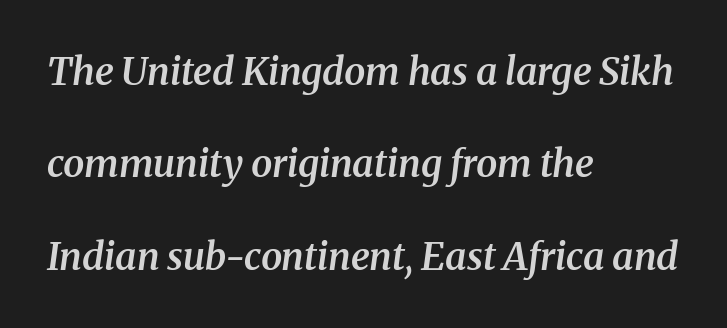
{"serif": "yes", "italic": "yes", "lean": "right", "slant_degrees": 8, "bold": "semi", "weight": "semibold", "width": "normal", "stroke_contrast": "medium", "x_height": "medium", "monospaced": "no", "underline": "no", "align": "left", "line_spacing": "loose", "line_spacing_ratio": 2.43, "letter_spacing": "normal", "letter_spacing_em": 0.0, "glyph_px": 38}
